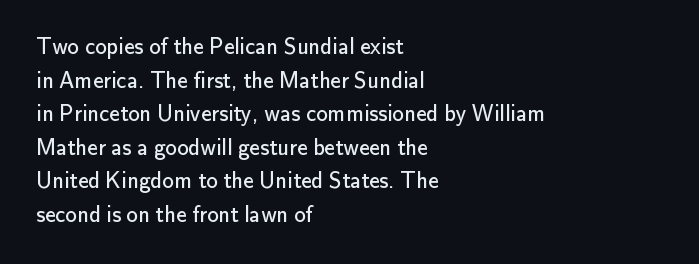
The image shows 23 px text type, upright; set left-aligned, normal line spacing (1.46x), normal letter spacing, not underlined.
